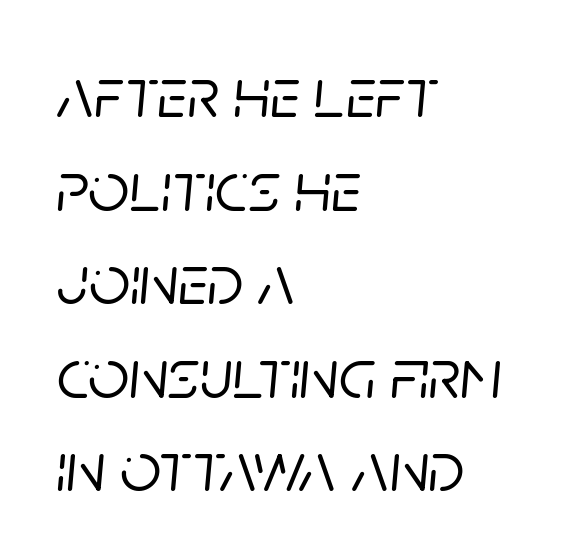
The image shows 72 px text type, italic (leaning right); set left-aligned, normal line spacing (1.3x), normal letter spacing, not underlined; low stroke contrast and a large x-height.
